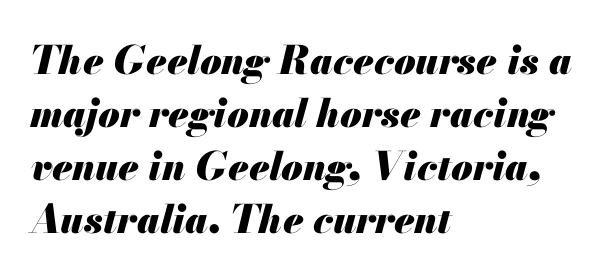
The image shows 39 px heavy type, italic (leaning right); set left-aligned, normal line spacing (1.36x), normal letter spacing, not underlined; medium stroke contrast and a small x-height.
